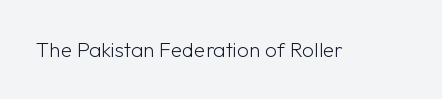
The image shows 21 px text type, upright; set normal letter spacing, not underlined.
